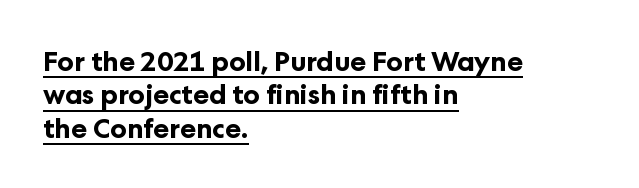
Q: Is the text bold? A: Yes.
Q: Is the text italic (slanted)? A: No, it is upright.
Q: Is the text underlined? A: Yes.
Q: How is the paragraph aligned? A: Left-aligned.
Q: Is the spacing between letters normal or unusually wide? A: Normal.
